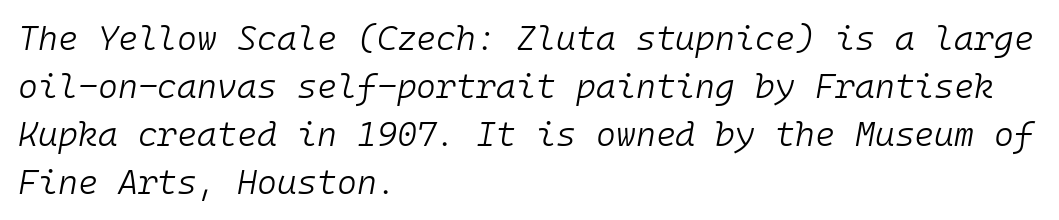
This block has exactly the height ordinary leading produces. Think of a typewriter: that constant character pitch is what you see here. A typesetter would mark this as italic. The ragged edge is on the right, which tells us the setting is flush left. The letterforms sit shoulder to shoulder at normal distance. Each stroke keeps to a modest, everyday thickness or less.
